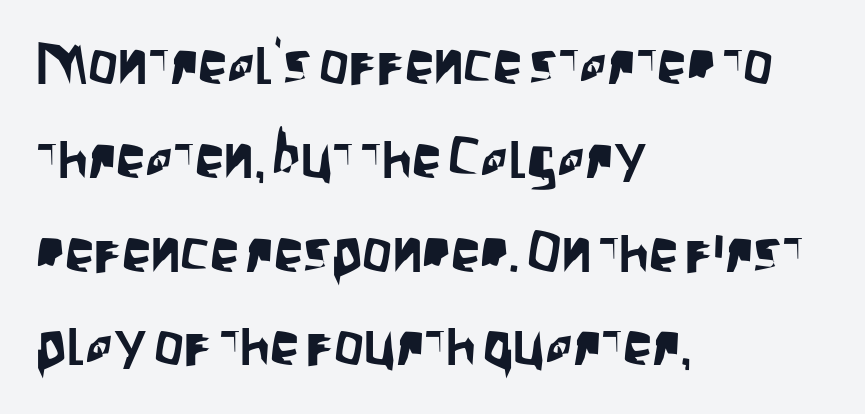
Q: Is the text italic (slanted)? A: No, it is upright.
Q: Is the typeface a serif or a sans-serif typeface? A: Sans-serif.
Q: Is the text underlined? A: No.
Q: How is the paragraph aligned? A: Left-aligned.
Q: Is the spacing between letters normal or unusually wide? A: Normal.
Q: Is the spacing between lines tight, normal or loose? A: Normal.
Q: Width (condensed, normal, or wide)? A: Condensed.
Q: Stroke contrast? A: Low.
Q: x-height? A: Large.
Q: Monospaced? A: No.
